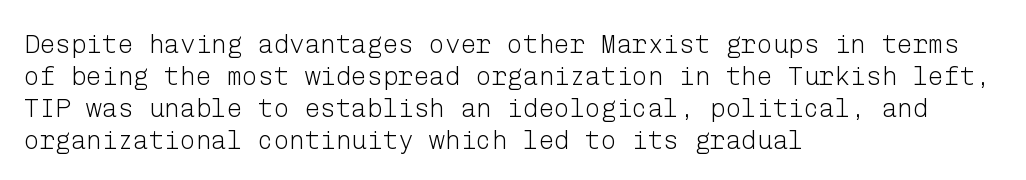
The passage shown is not underscored anywhere. Words appear dense and cohesive because spacing is normal. Alignment: flush left. Unlike italic type, these characters show no tilt at all.
